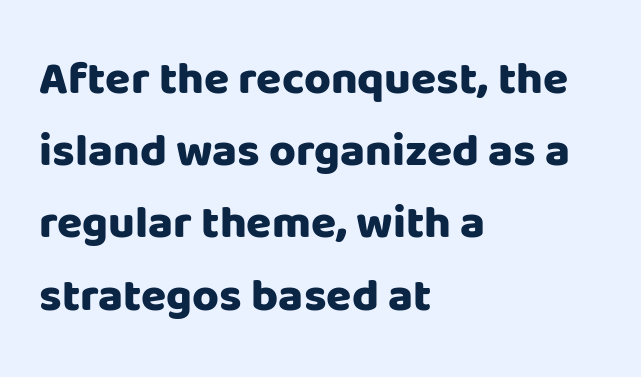
{"serif": "no", "italic": "no", "bold": "yes", "weight": "heavy", "width": "normal", "stroke_contrast": "low", "x_height": "large", "monospaced": "no", "underline": "no", "align": "left", "line_spacing": "normal", "line_spacing_ratio": 1.57, "letter_spacing": "normal", "letter_spacing_em": 0.0, "glyph_px": 46}
